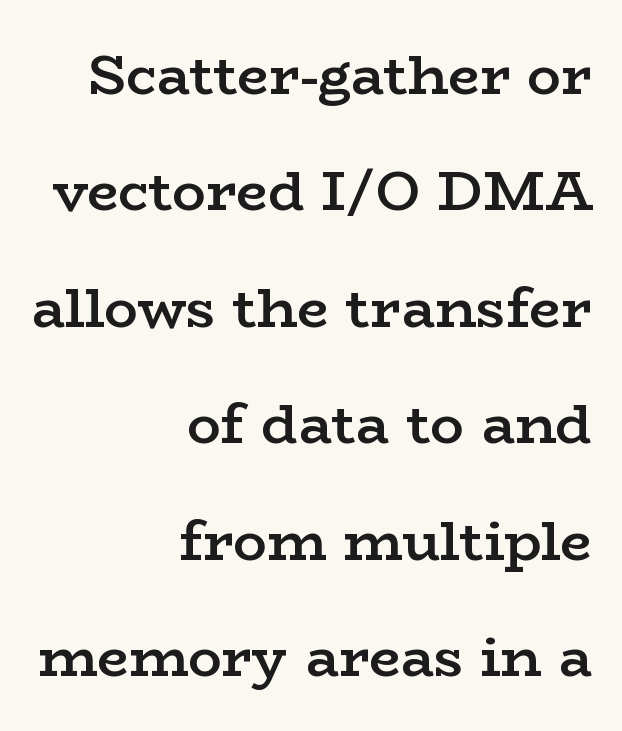
Q: Is the text bold? A: Semi-bold.
Q: Is the text italic (slanted)? A: No, it is upright.
Q: Is the typeface a serif or a sans-serif typeface? A: Serif.
Q: Is the text underlined? A: No.
Q: How is the paragraph aligned? A: Right-aligned.
Q: Is the spacing between letters normal or unusually wide? A: Normal.
Q: Is the spacing between lines tight, normal or loose? A: Loose.
Q: Width (condensed, normal, or wide)? A: Wide.
Q: Stroke contrast? A: Low.
Q: x-height? A: Medium.
Q: Monospaced? A: No.
